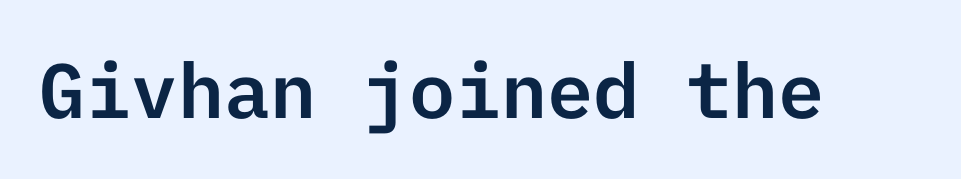
Q: Is the text italic (slanted)? A: No, it is upright.
Q: Is the typeface a serif or a sans-serif typeface? A: Sans-serif.
Q: Is the text underlined? A: No.
Q: Is the spacing between letters normal or unusually wide? A: Normal.
Q: Width (condensed, normal, or wide)? A: Normal.
Q: Stroke contrast? A: Low.
Q: x-height? A: Medium.
